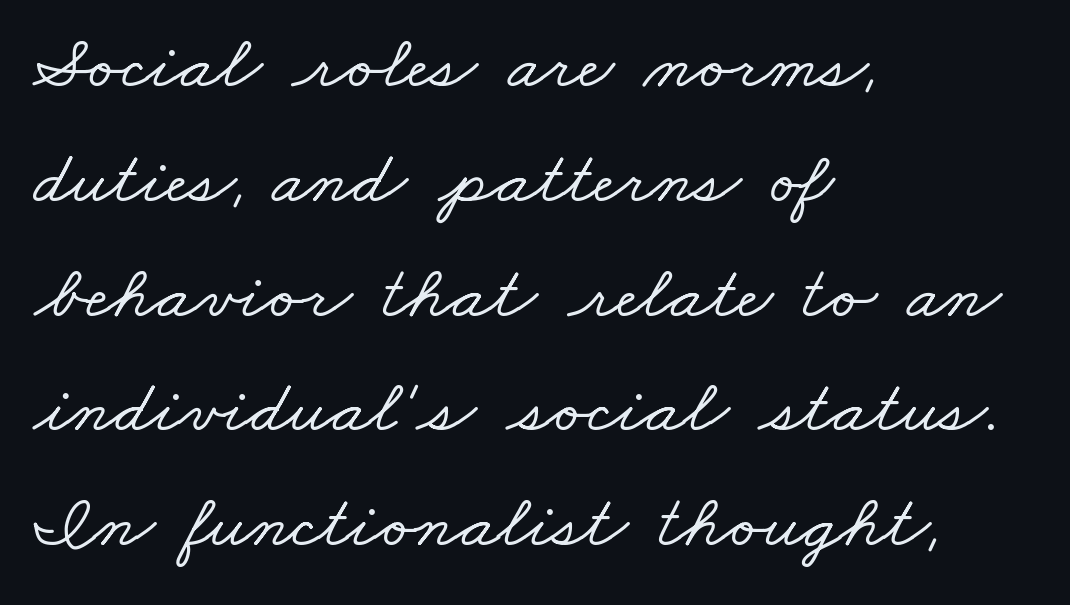
Underline: absent. The type is set solid horizontally, with unmodified tracking. The type family on display is of the serif kind. Compared with typical paragraphs, the rows here are spaced about the same. In CSS terms this would be text-align: left. Note the varied advance widths — an 'i' is clearly narrower than an 'm'.
